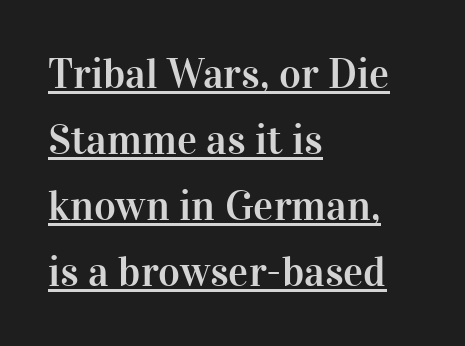
The image shows 42 px serif type, upright; set left-aligned, normal line spacing (1.57x), normal letter spacing, underlined; high stroke contrast and a medium x-height.
